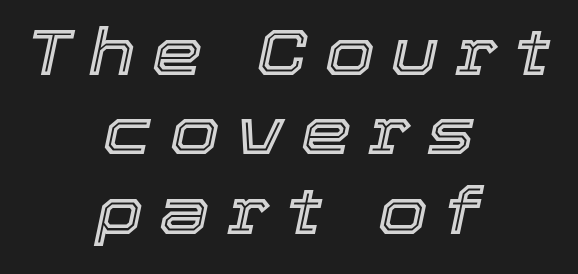
The image shows 64 px text type, italic (leaning right); set centered, line spacing 1.24x, unusually wide letter spacing (+0.26 em), not underlined; a medium x-height.
